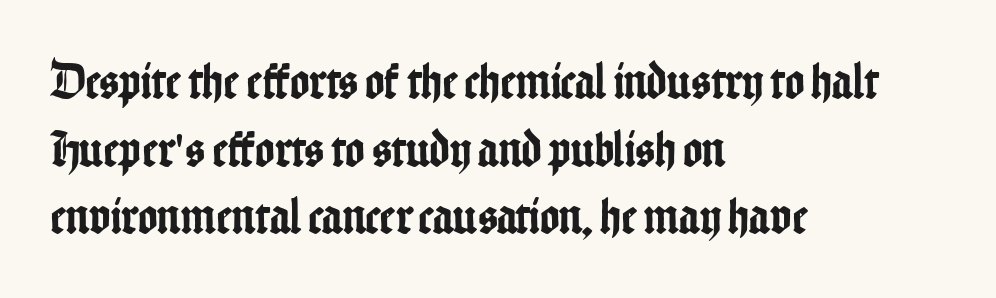
The image shows 52 px condensed sans-serif type, upright; set left-aligned, normal line spacing (1.3x), normal letter spacing, not underlined; low stroke contrast and a medium x-height.
